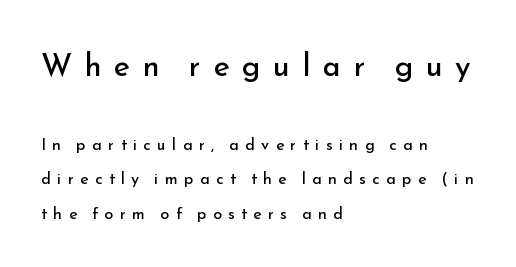
Q: Is the text bold? A: No.
Q: Is the text italic (slanted)? A: No, it is upright.
Q: Is the typeface a serif or a sans-serif typeface? A: Sans-serif.
Q: Is the text underlined? A: No.
Q: How is the paragraph aligned? A: Left-aligned.
Q: Is the spacing between letters normal or unusually wide? A: Unusually wide.
Q: Is the spacing between lines tight, normal or loose? A: Loose.
Q: Which block of text is set in a larger size, the first (top) or the second (bottom)? A: The first (top) one.
Q: Width (condensed, normal, or wide)? A: Normal.
Q: Stroke contrast? A: Low.
Q: x-height? A: Small.
Q: Monospaced? A: No.
